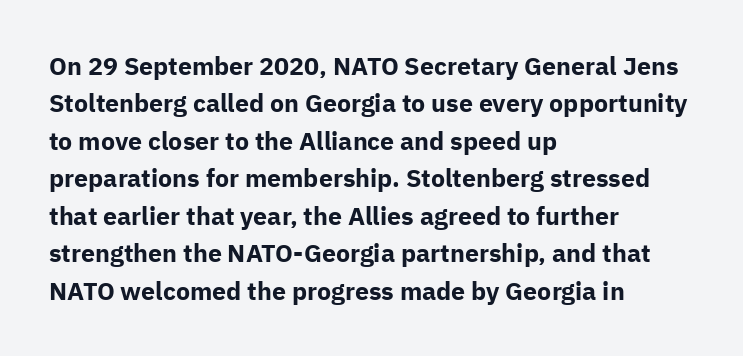
Baseline-to-baseline distance is the conventional proportion of letter height. The typesetter chose a ragged-right arrangement here. The zone under the glyphs is completely vacant. Typesetter's note: full bold, strokes at maximum text heaviness. In terms of posture, this sample is upright. The horizontal fit of the characters is conventional and even.
